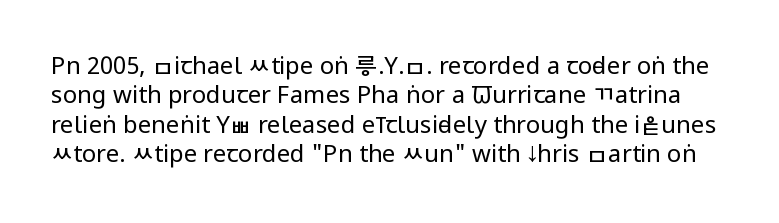
Q: Is the text bold? A: No.
Q: Is the text italic (slanted)? A: No, it is upright.
Q: Is the text underlined? A: No.
Q: Is the spacing between letters normal or unusually wide? A: Normal.
